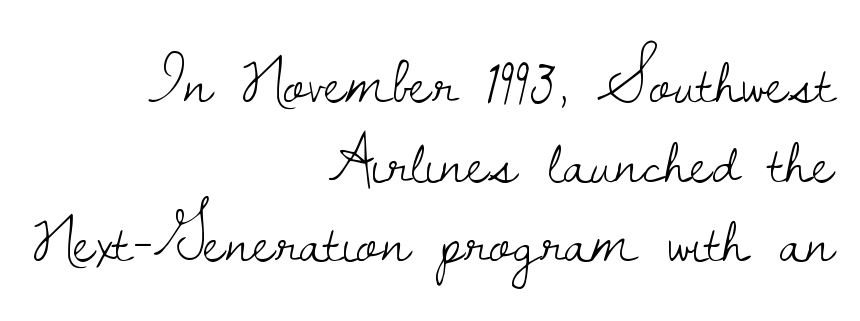
A typesetter would call this proportional, since set widths differ per character. The characters display serif detailing at their extremities. Honestly, the letter spacing is just normal — you wouldn't notice it. Letters rest on an invisible, unmarked baseline.
